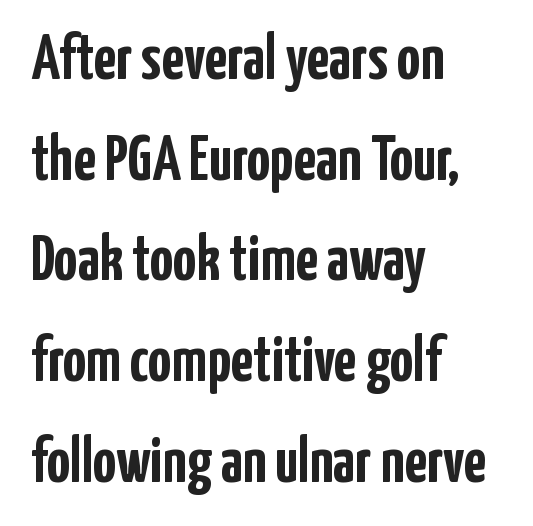
Q: Is the text bold? A: Yes.
Q: Is the text italic (slanted)? A: No, it is upright.
Q: Is the typeface a serif or a sans-serif typeface? A: Sans-serif.
Q: Is the text underlined? A: No.
Q: How is the paragraph aligned? A: Left-aligned.
Q: Is the spacing between letters normal or unusually wide? A: Normal.
Q: Is the spacing between lines tight, normal or loose? A: Normal.
Q: Width (condensed, normal, or wide)? A: Condensed.
Q: Stroke contrast? A: Low.
Q: x-height? A: Medium.
Q: Monospaced? A: No.
